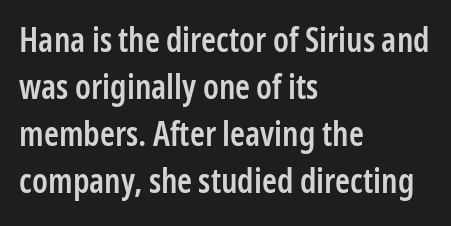
Left-aligned paragraph, ragged on the right. Rule under the text: the space is simply empty. These lines are rendered in a variable-pitch font. This sample uses a sans-serif face. Bold? Not quite — semibold, heavier than regular but stopping short. Every character sits straight up, as roman type does.
